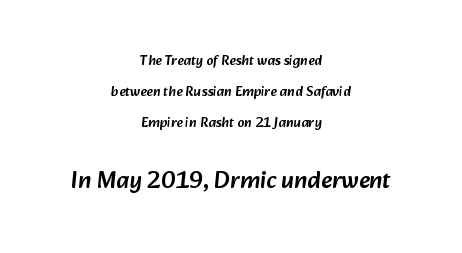
The paragraph has two soft edges and a firm central axis. This rendering leaves character spacing at its baseline value. The designer gave the closing block more size than the opening block. A great deal of white space separates one row of letters from the next.
